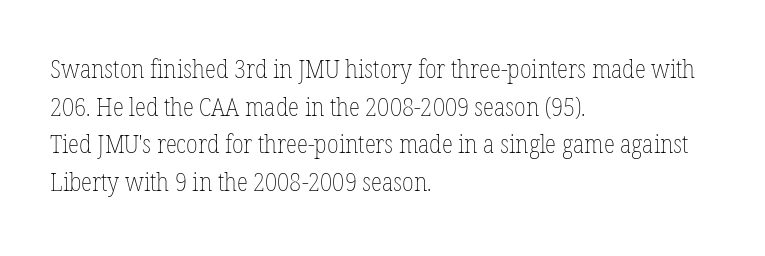
Q: Is the text bold? A: No.
Q: Is the text italic (slanted)? A: No, it is upright.
Q: Is the text underlined? A: No.
Q: How is the paragraph aligned? A: Left-aligned.
Q: Is the spacing between letters normal or unusually wide? A: Normal.
Q: Is the spacing between lines tight, normal or loose? A: Normal.
